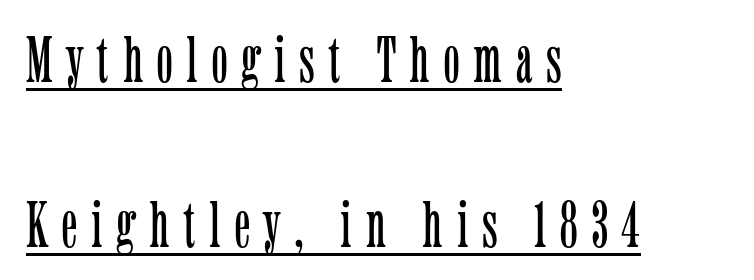
The image shows 66 px light, condensed serif type, upright; set left-aligned, loose line spacing (2.5x), unusually wide letter spacing (+0.21 em), underlined; low stroke contrast and a medium x-height.
